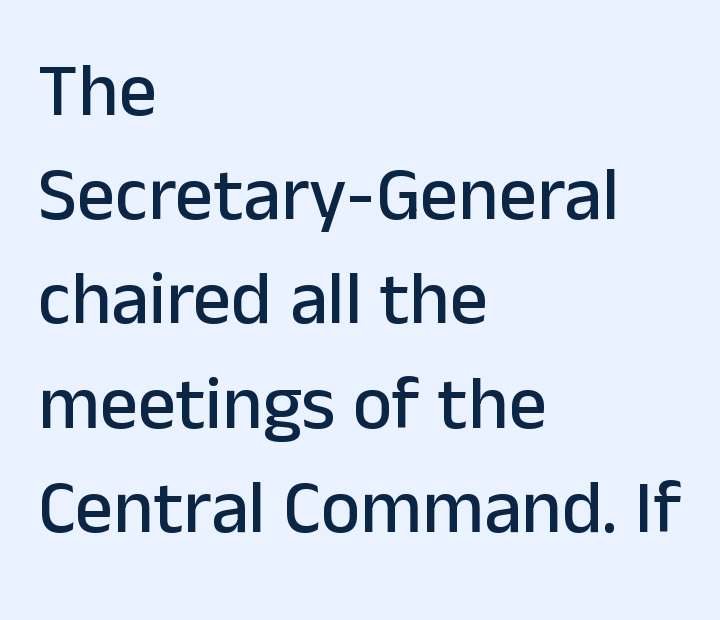
Q: Is the text italic (slanted)? A: No, it is upright.
Q: Is the typeface a serif or a sans-serif typeface? A: Sans-serif.
Q: Is the text underlined? A: No.
Q: How is the paragraph aligned? A: Left-aligned.
Q: Is the spacing between letters normal or unusually wide? A: Normal.
Q: Is the spacing between lines tight, normal or loose? A: Normal.
Q: Width (condensed, normal, or wide)? A: Normal.
Q: Stroke contrast? A: Low.
Q: x-height? A: Medium.
Q: Monospaced? A: No.
